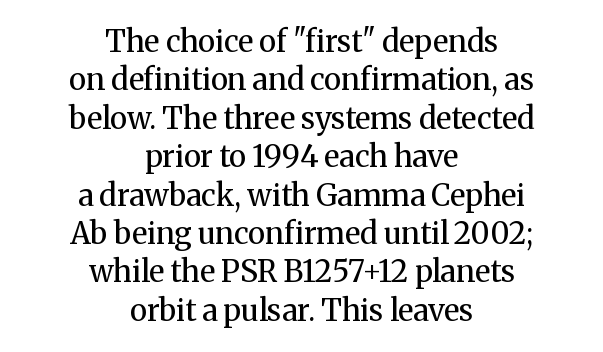
Q: Is the text bold? A: No.
Q: Is the text italic (slanted)? A: No, it is upright.
Q: Is the typeface a serif or a sans-serif typeface? A: Serif.
Q: Is the text underlined? A: No.
Q: How is the paragraph aligned? A: Centered.
Q: Is the spacing between letters normal or unusually wide? A: Normal.
Q: Is the spacing between lines tight, normal or loose? A: Normal.
Q: Width (condensed, normal, or wide)? A: Normal.
Q: Stroke contrast? A: Medium.
Q: x-height? A: Medium.
Q: Monospaced? A: No.
